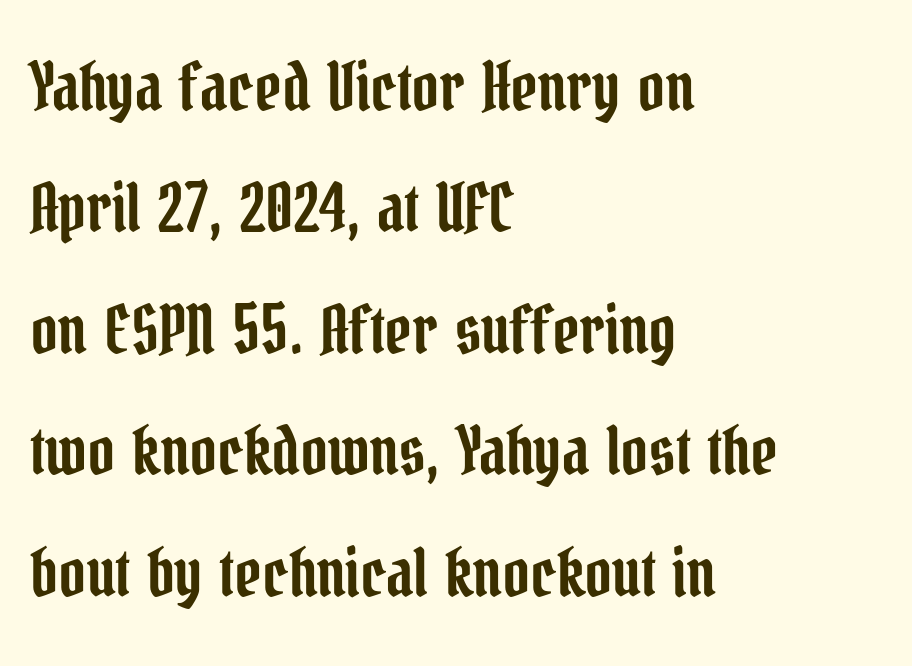
{"serif": "yes", "italic": "no", "width": "condensed", "stroke_contrast": "low", "x_height": "medium", "monospaced": "no", "underline": "no", "align": "left", "line_spacing_ratio": 1.84, "letter_spacing": "normal", "letter_spacing_em": 0.0, "glyph_px": 66}
